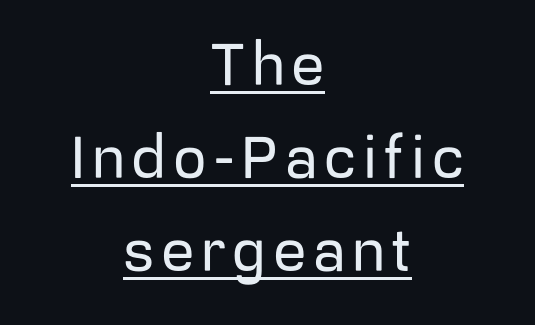
The passage is arranged like a title page — every line centered. Each letter keeps its own natural width here, so spacing adapts to shape. Posture: vertical. The face used here appears with an underline applied. Summary of vertical rhythm: regular, with standard interline spacing. The designer went with a sans here, leaving each stem footless.
